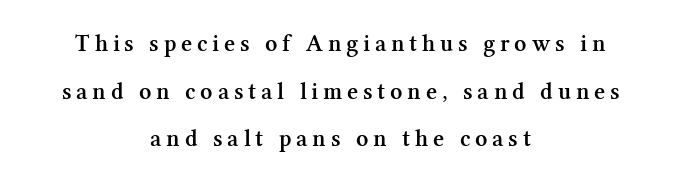
{"italic": "no", "bold": "semi", "underline": "no", "align": "center", "line_spacing": "loose", "line_spacing_ratio": 1.98, "letter_spacing": "wide", "letter_spacing_em": 0.2, "glyph_px": 24}
